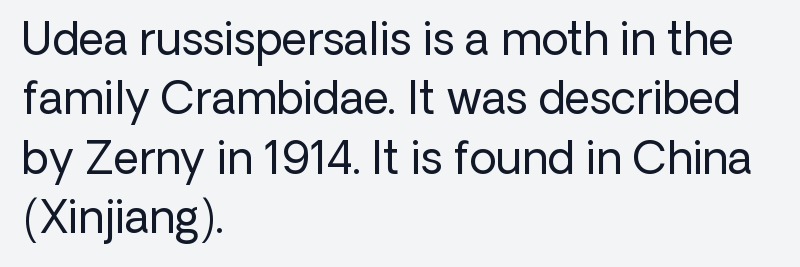
The image shows 44 px regular-weight sans-serif type, upright; set left-aligned, normal line spacing (1.35x), normal letter spacing, not underlined; low stroke contrast and a medium x-height.
